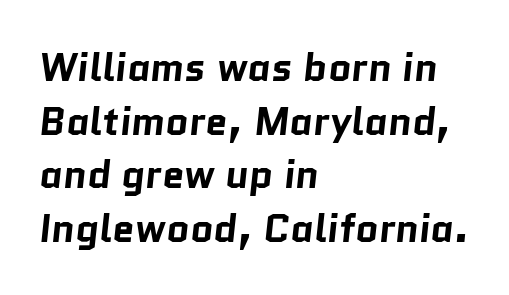
The image shows 40 px bold sans-serif type; set left-aligned, normal line spacing (1.34x), normal letter spacing, not underlined; low stroke contrast and a medium x-height.
